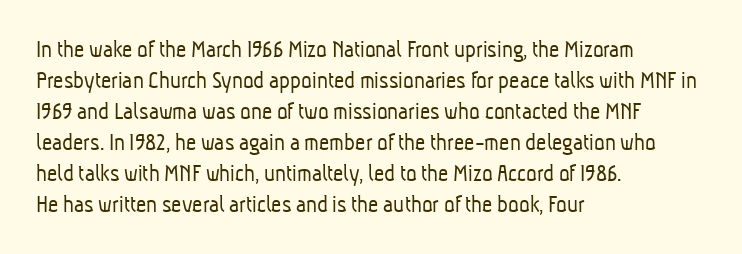
{"bold": "no", "underline": "no", "align": "left", "line_spacing_ratio": 1.24, "letter_spacing": "normal", "letter_spacing_em": 0.0, "glyph_px": 25}
